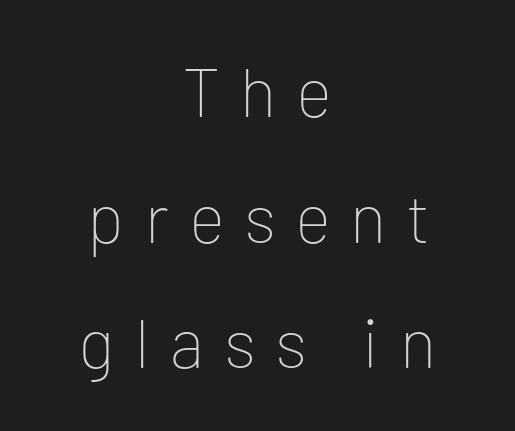
{"serif": "no", "italic": "no", "bold": "no", "weight": "thin", "width": "normal", "stroke_contrast": "low", "x_height": "medium", "monospaced": "no", "underline": "no", "align": "center", "line_spacing_ratio": 1.82, "letter_spacing": "wide", "letter_spacing_em": 0.3, "glyph_px": 69}
